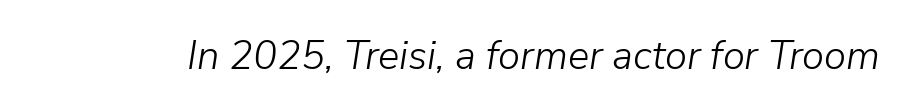
Q: Is the text bold? A: No.
Q: Is the text italic (slanted)? A: Yes, it leans right by about 9 degrees.
Q: Is the text underlined? A: No.
Q: Is the spacing between letters normal or unusually wide? A: Normal.
Q: Width (condensed, normal, or wide)? A: Normal.
Q: Stroke contrast? A: Low.
Q: x-height? A: Medium.
Q: Monospaced? A: No.
